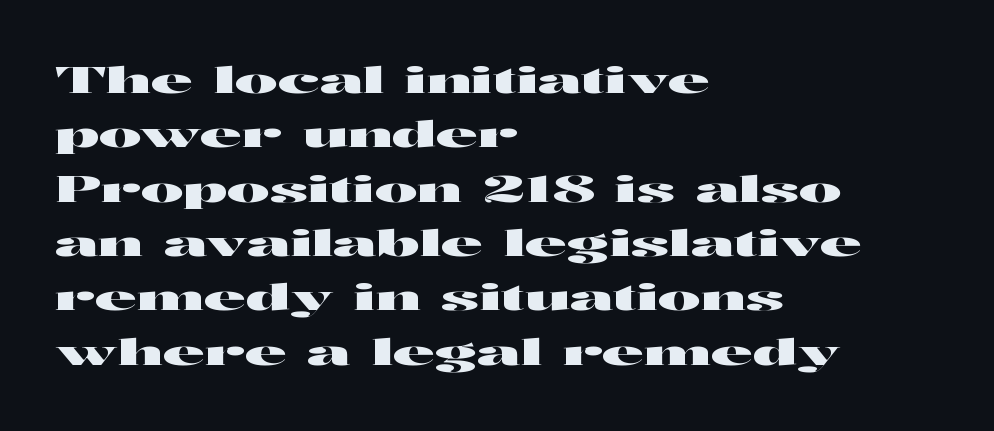
A normal amount of white space separates one row of letters from the next. Do the letters lean? They stand straight. The typeface chosen for these lines omits serifs. The zone under the glyphs is completely vacant. The rendering anchors every line to the left-hand side. This sample uses plain, unmodified letter spacing.
